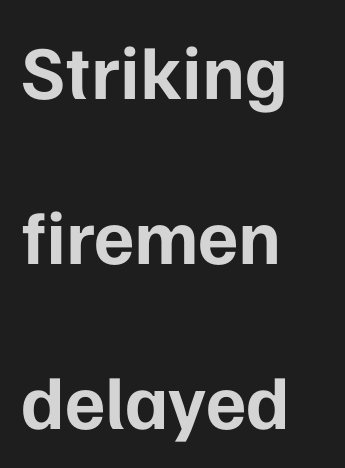
Nobody drew a line under any word here. I'd describe the lettering as bold — thick and assertive. Leading is clearly above the norm, producing a sparse column. Observe the ordinary spacing: letters are neighbours, not strangers. This sample has the flowing, uneven cadence of proportional lettering.
